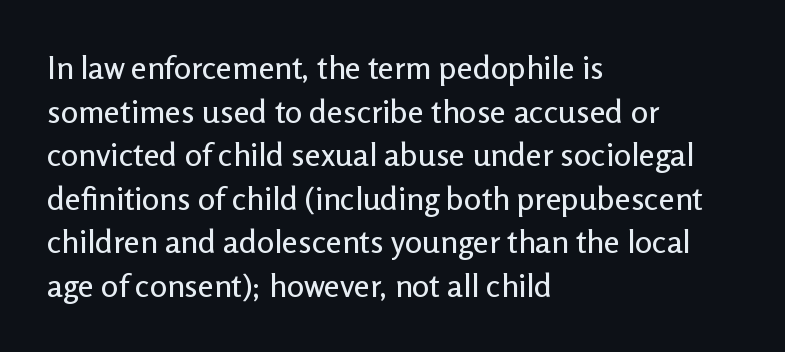
Q: Is the text italic (slanted)? A: No, it is upright.
Q: Is the typeface a serif or a sans-serif typeface? A: Sans-serif.
Q: Is the text underlined? A: No.
Q: How is the paragraph aligned? A: Left-aligned.
Q: Is the spacing between letters normal or unusually wide? A: Normal.
Q: Is the spacing between lines tight, normal or loose? A: Normal.
Q: Width (condensed, normal, or wide)? A: Normal.
Q: Stroke contrast? A: Low.
Q: x-height? A: Medium.
Q: Monospaced? A: No.
